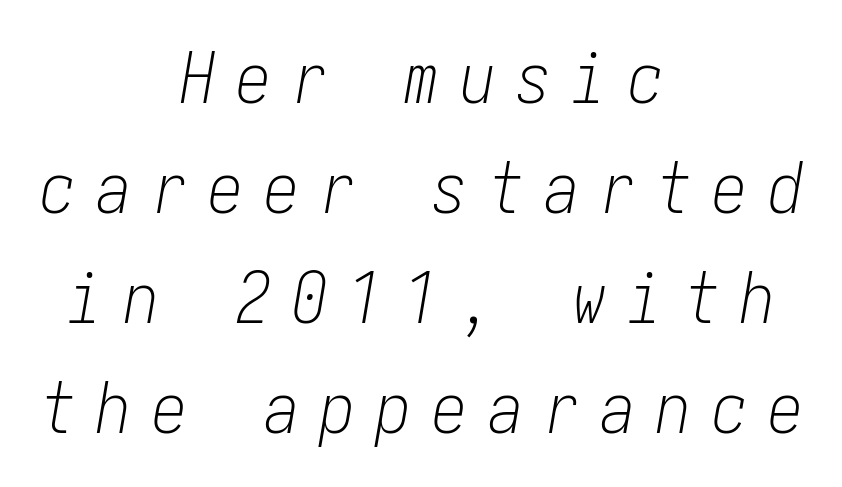
The image shows 70 px light, condensed type, italic (leaning right); set centered, normal line spacing (1.57x), unusually wide letter spacing (+0.3 em), not underlined; low stroke contrast and a medium x-height.
